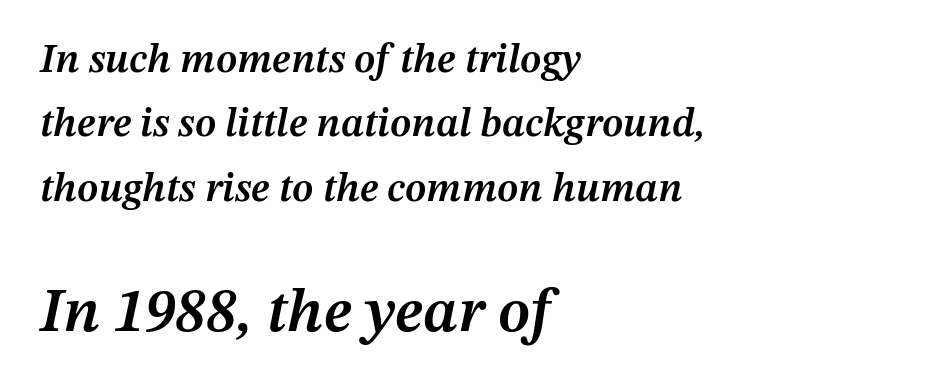
Spacing between characters is what you'd get straight out of the box. Only glyphs here, with clear space below each row. This is moderately heavy type, rendered in semibold. The rendering uses natural spacing where letterforms have individual widths.
